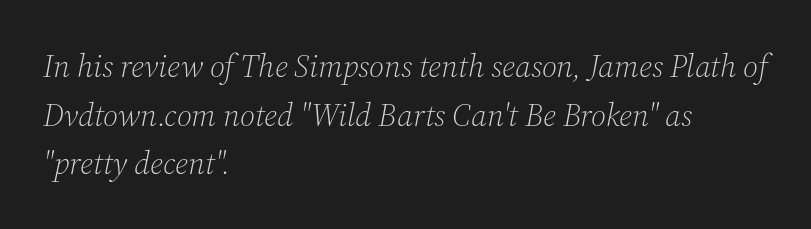
Q: Is the text bold? A: No.
Q: Is the text italic (slanted)? A: Yes, it leans right by about 12 degrees.
Q: Is the typeface a serif or a sans-serif typeface? A: Serif.
Q: Is the text underlined? A: No.
Q: How is the paragraph aligned? A: Left-aligned.
Q: Is the spacing between letters normal or unusually wide? A: Normal.
Q: Is the spacing between lines tight, normal or loose? A: Normal.
Q: Width (condensed, normal, or wide)? A: Normal.
Q: Stroke contrast? A: Medium.
Q: x-height? A: Medium.
Q: Monospaced? A: No.
